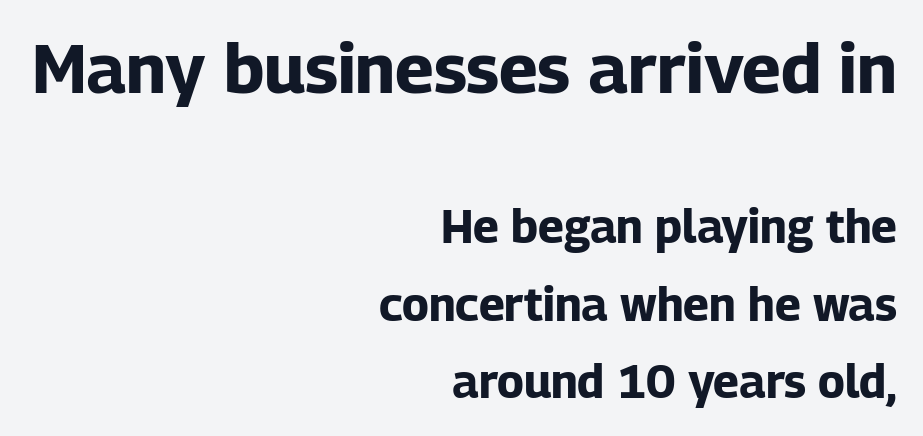
{"serif": "no", "italic": "no", "bold": "yes", "weight": "bold", "width": "normal", "stroke_contrast": "low", "x_height": "medium", "monospaced": "no", "underline": "no", "align": "right", "line_spacing": "normal", "line_spacing_ratio": 1.69, "letter_spacing": "normal", "letter_spacing_em": 0.0, "larger_block": "first", "size_ratio": 1.5, "glyph_px": 69}
